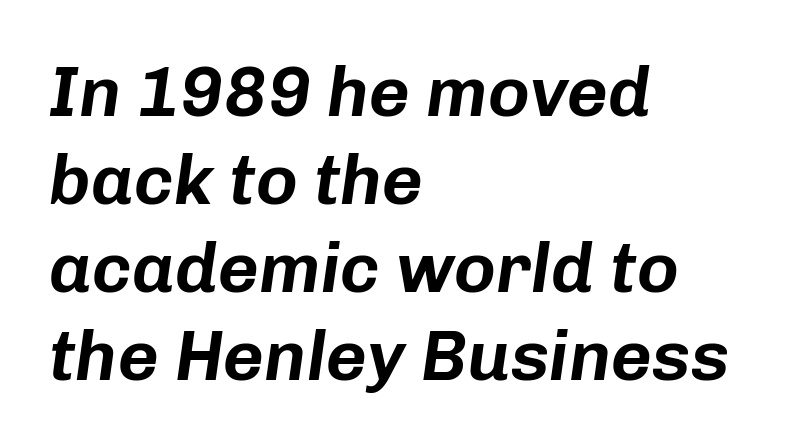
A typesetter would call this proportional, since set widths differ per character. Nobody drew a line under any word here. The glyphs look as if they've been sheared to an angle. Leftover space on each line is placed entirely after the last word. The passage shown has conventional tracking throughout.
